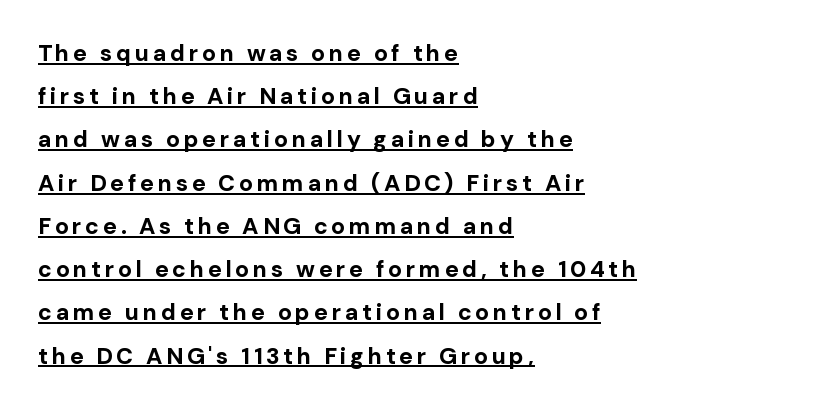
The image shows 23 px bold type, upright; set left-aligned, line spacing 1.88x, underlined.
